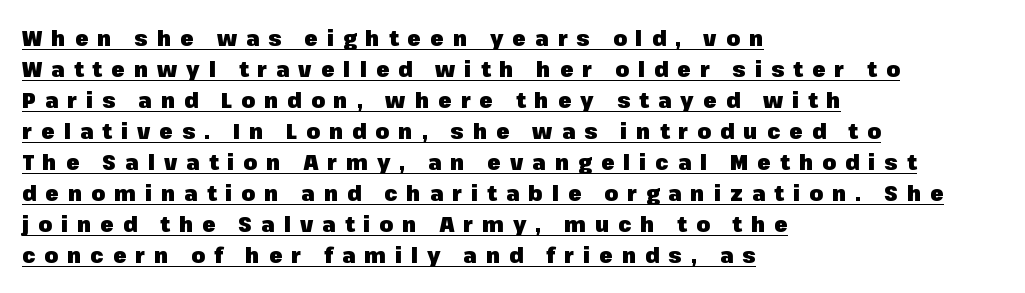
The image shows 22 px bold type, upright; set left-aligned, normal line spacing (1.41x), unusually wide letter spacing (+0.41 em), underlined.
